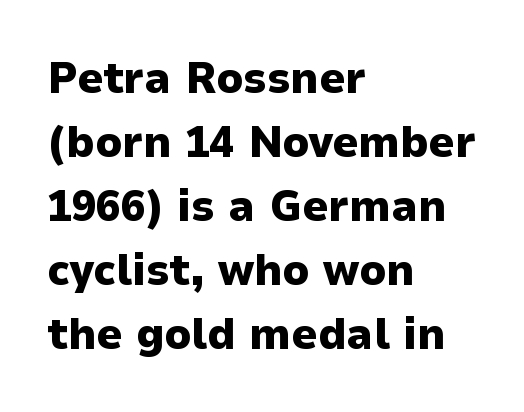
A typesetter would call this proportional, since set widths differ per character. Look at the tracking — it's just the regular setting, nothing added. It's the straight-up-and-down kind of type. The text was rendered using a sans face with plain stroke endings. Pretty heavy lettering here — definitely bold. The words here are not underlined.
